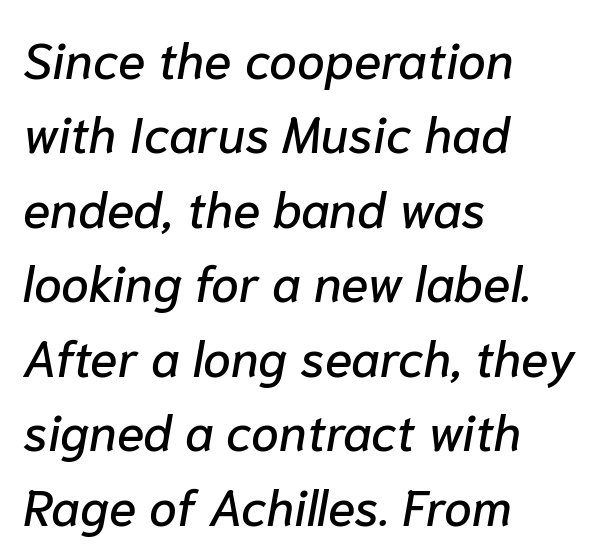
Would a proofreader flag this as italicized? Yes. This sample has the flowing, uneven cadence of proportional lettering. If you measured baseline to baseline, you'd find a middling distance. The lines are quadded left. Observe the ordinary spacing: letters are neighbours, not strangers.
